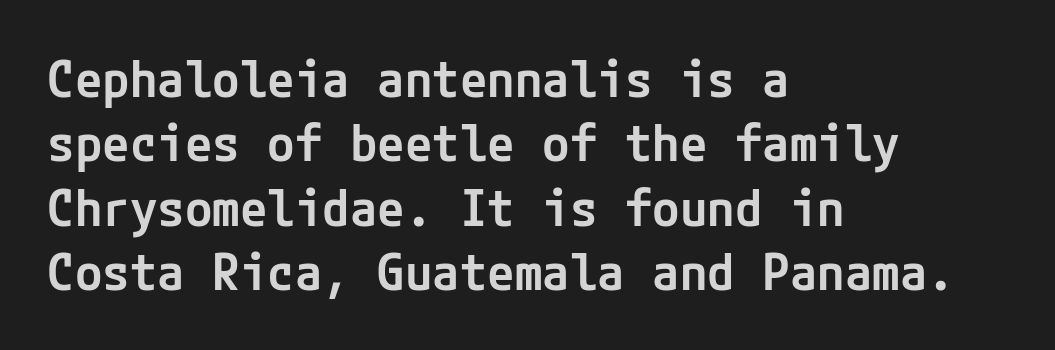
In terms of letterform style, serifs are entirely absent. Typeset ragged right — the left edge is the straight one. Quick note: not italic, upright. This rendering features lettering with no underline.
